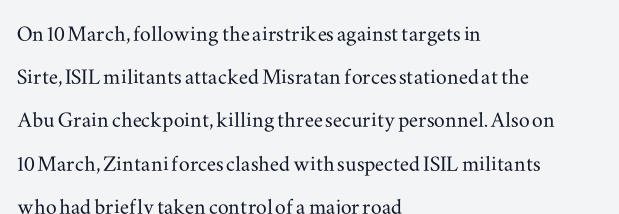
{"italic": "no", "underline": "no", "align": "left", "line_spacing": "normal", "line_spacing_ratio": 1.6, "letter_spacing": "normal", "letter_spacing_em": 0.0, "glyph_px": 27}
